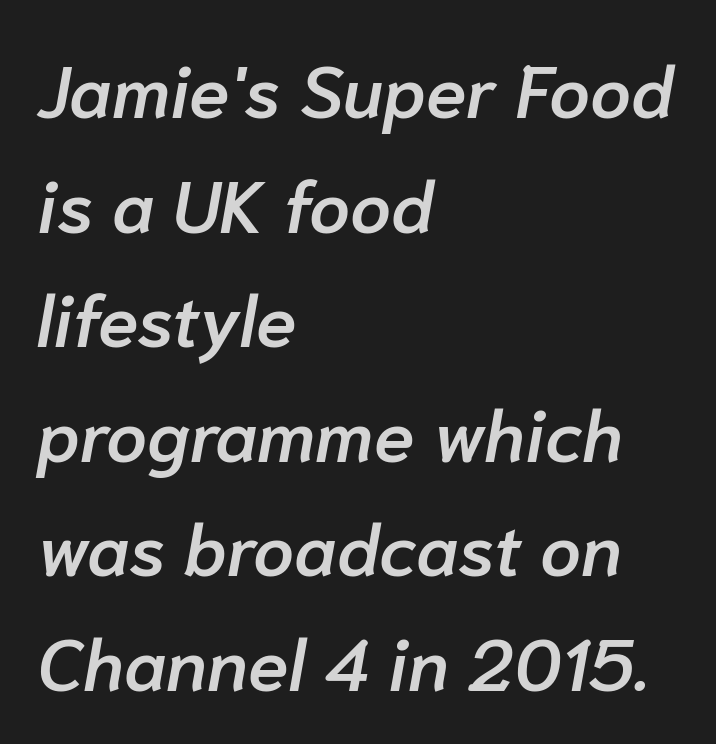
{"italic": "yes", "lean": "right", "slant_degrees": 10, "bold": "semi", "weight": "semibold", "width": "normal", "stroke_contrast": "low", "x_height": "medium", "monospaced": "no", "underline": "no", "align": "left", "line_spacing": "normal", "line_spacing_ratio": 1.57, "letter_spacing": "normal", "letter_spacing_em": 0.0, "glyph_px": 73}
